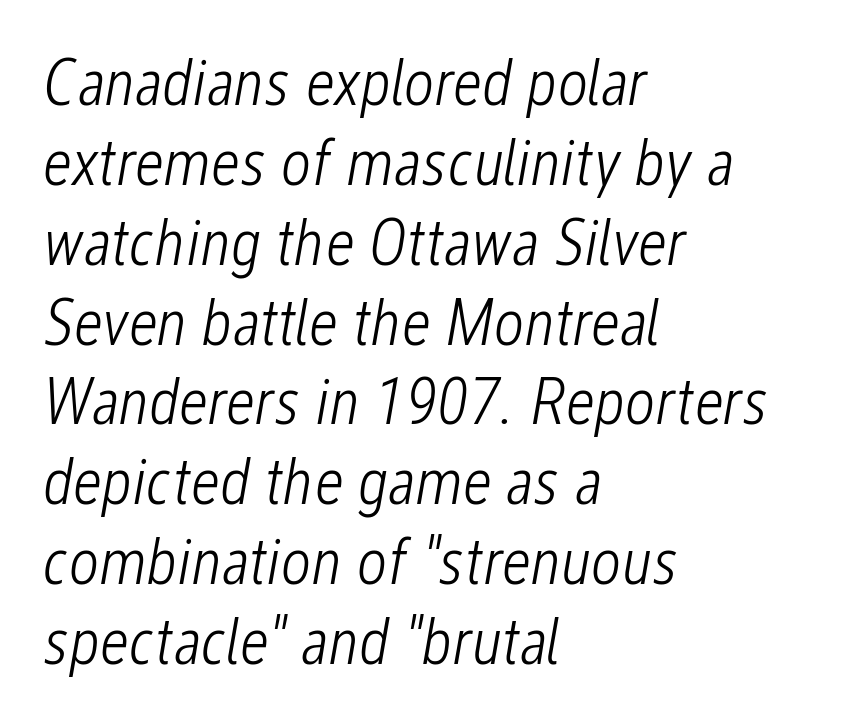
{"italic": "yes", "lean": "right", "slant_degrees": 12, "bold": "no", "weight": "light", "width": "condensed", "stroke_contrast": "low", "x_height": "medium", "monospaced": "no", "underline": "no", "align": "left", "line_spacing_ratio": 1.21, "letter_spacing": "normal", "letter_spacing_em": 0.0, "glyph_px": 66}
